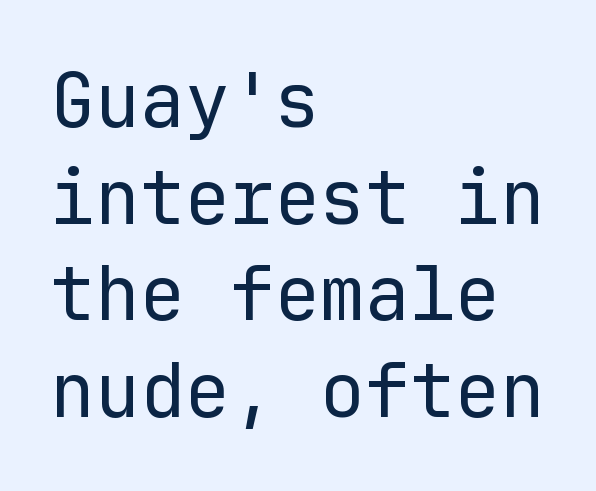
{"serif": "no", "italic": "no", "bold": "no", "weight": "regular", "width": "normal", "stroke_contrast": "low", "x_height": "medium", "monospaced": "yes", "underline": "no", "align": "left", "line_spacing": "normal", "line_spacing_ratio": 1.29, "letter_spacing": "normal", "letter_spacing_em": 0.0, "glyph_px": 75}
